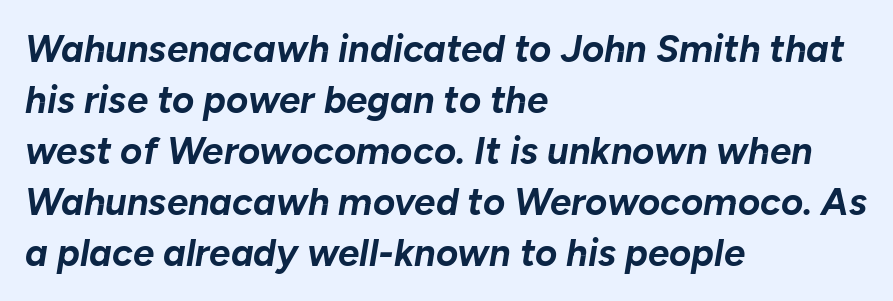
{"italic": "yes", "lean": "right", "slant_degrees": 10, "bold": "yes", "weight": "bold", "width": "normal", "stroke_contrast": "low", "x_height": "medium", "monospaced": "no", "underline": "no", "align": "left", "line_spacing": "normal", "line_spacing_ratio": 1.34, "letter_spacing": "normal", "letter_spacing_em": 0.0, "glyph_px": 38}
